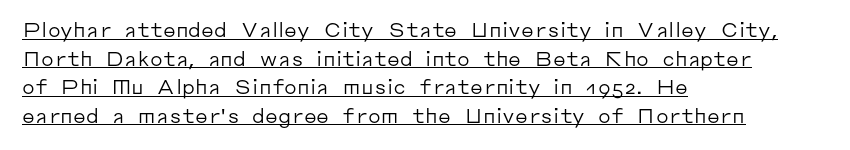
Default kerning and tracking; the words read as compact shapes. These lines were composed using upright roman letters. Somebody hit Ctrl+U on this one — the words are underlined. If you measured baseline to baseline, you'd find a middling distance. The setting favours the left margin, as ordinary paragraphs usually do.
